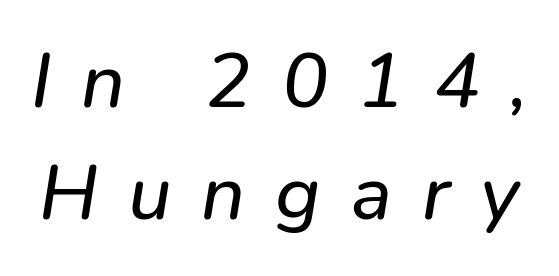
Q: Is the text italic (slanted)? A: Yes, it leans right by about 9 degrees.
Q: Is the text underlined? A: No.
Q: Is the spacing between letters normal or unusually wide? A: Unusually wide.
Q: Is the spacing between lines tight, normal or loose? A: Normal.
Q: Width (condensed, normal, or wide)? A: Normal.
Q: Stroke contrast? A: Low.
Q: x-height? A: Medium.
Q: Monospaced? A: No.
